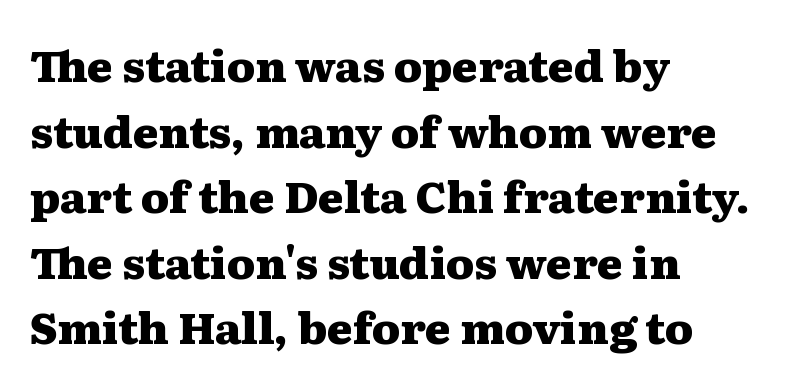
Q: Is the text bold? A: Yes.
Q: Is the text italic (slanted)? A: No, it is upright.
Q: Is the typeface a serif or a sans-serif typeface? A: Serif.
Q: Is the text underlined? A: No.
Q: How is the paragraph aligned? A: Left-aligned.
Q: Is the spacing between letters normal or unusually wide? A: Normal.
Q: Is the spacing between lines tight, normal or loose? A: Normal.
Q: Width (condensed, normal, or wide)? A: Wide.
Q: Stroke contrast? A: Medium.
Q: x-height? A: Medium.
Q: Monospaced? A: No.
